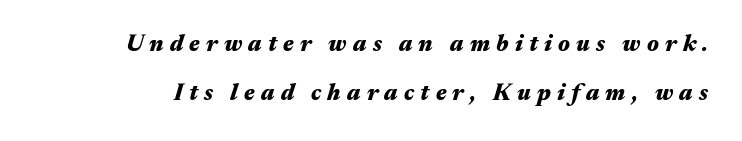
Observe the lean: these are italic letterforms. There is plenty of visible air inserted between adjacent glyphs. Leading is clearly above the norm, producing a sparse column. I'd describe the lettering as bold — thick and assertive. The passage shown is not underscored anywhere.
